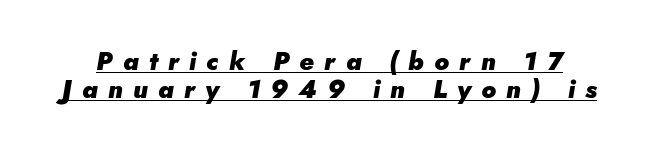
Weight: bold. Closely set lines give the paragraph a compact silhouette. Emphasis is given by a line drawn under the lettering. Characters are canted at an angle relative to the baseline's perpendicular. Spacing between characters has been opened up far beyond the box default.
